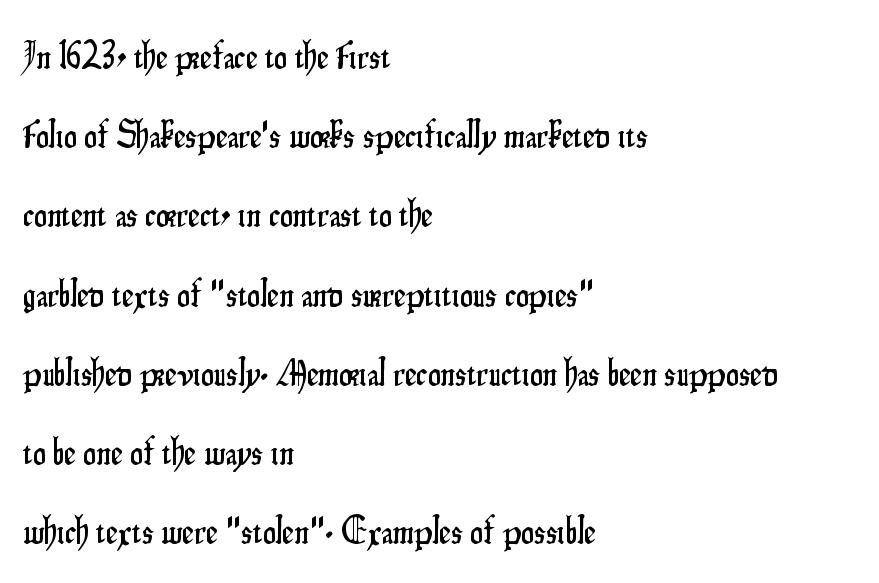
{"serif": "no", "italic": "no", "width": "condensed", "stroke_contrast": "low", "x_height": "small", "monospaced": "no", "underline": "no", "align": "left", "line_spacing": "loose", "line_spacing_ratio": 2.14, "letter_spacing": "normal", "letter_spacing_em": 0.0, "glyph_px": 37}
